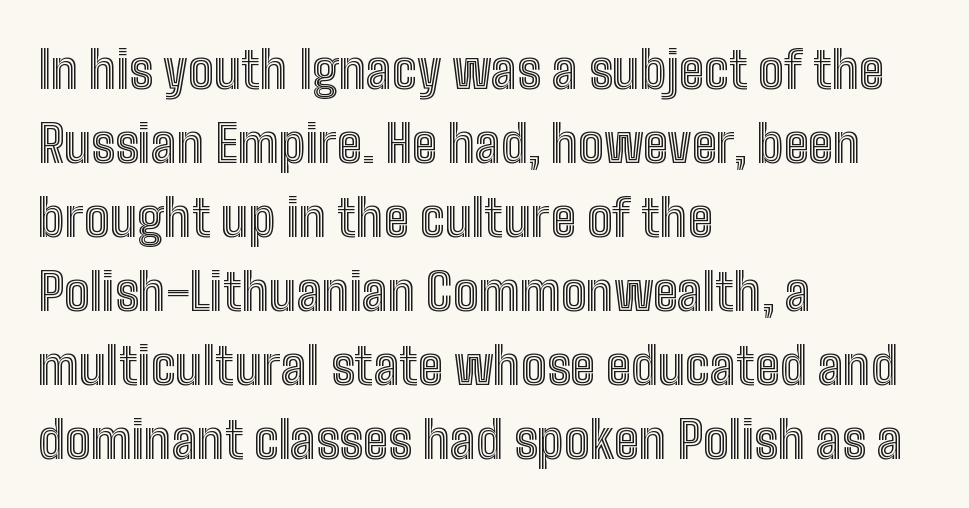
Does the lettering tilt? It doesn't — this is upright. Here the designer chose a conventional face with non-uniform glyph widths. The area under the type is left untouched. One glance says typical: line gaps are just what's usual.
